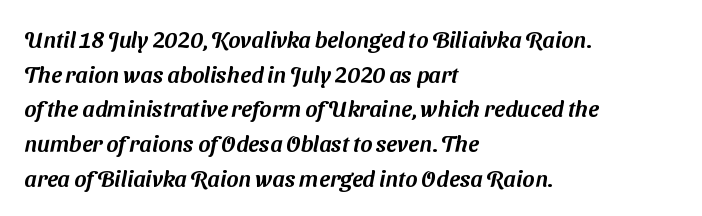
Q: Is the text underlined? A: No.
Q: How is the paragraph aligned? A: Left-aligned.
Q: Is the spacing between letters normal or unusually wide? A: Normal.
Q: Is the spacing between lines tight, normal or loose? A: Normal.
